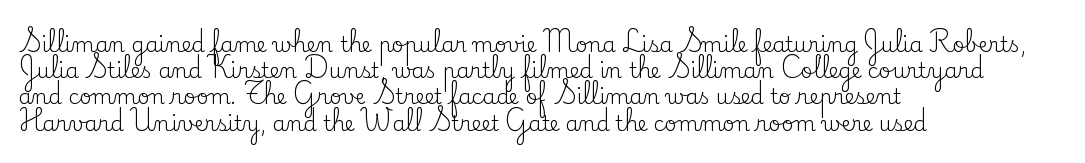
Does extra space separate the letters? No, they use regular spacing. Layout note: lines flush left. The area under the type is left untouched. This reads as an unemphasized weight, regular at the heaviest. This is roman type, the default non-slanted kind. Vertical spacing — default.
